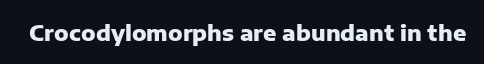
{"italic": "no", "bold": "yes", "underline": "no", "letter_spacing": "normal", "letter_spacing_em": 0.0, "glyph_px": 22}
